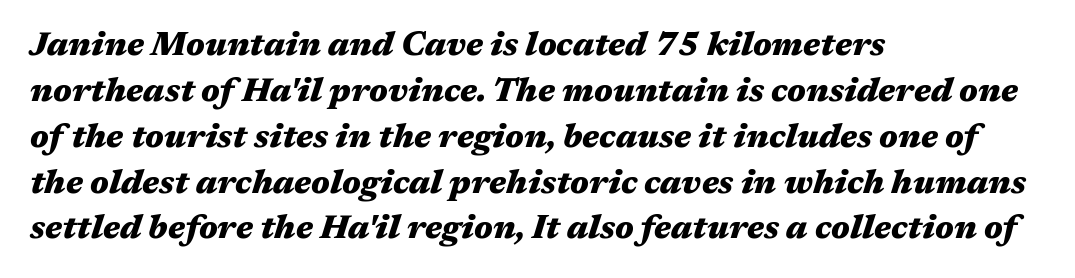
The whole block is typeset with a tilt. Words float on clear page, feet unadorned. Bold? Absolutely — the strokes are thick and heavy. Left-aligned paragraph, ragged on the right. The rendering keeps characters at their native spacing. Regular leading.
